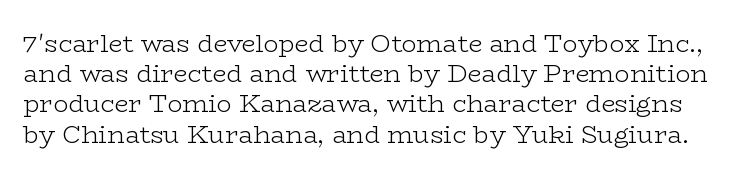
The image shows 25 px text type, upright; set line spacing 1.21x, normal letter spacing, not underlined.
